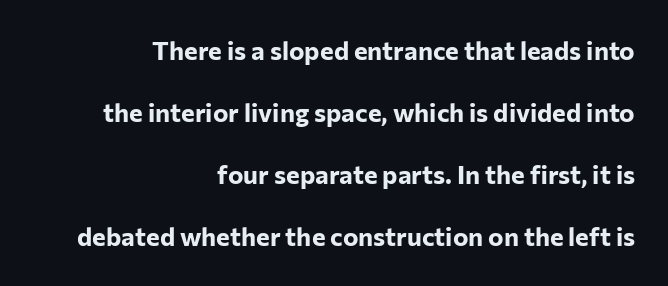
Q: Is the text bold? A: Yes.
Q: Is the text italic (slanted)? A: No, it is upright.
Q: Is the text underlined? A: No.
Q: How is the paragraph aligned? A: Right-aligned.
Q: Is the spacing between letters normal or unusually wide? A: Normal.
Q: Is the spacing between lines tight, normal or loose? A: Loose.
